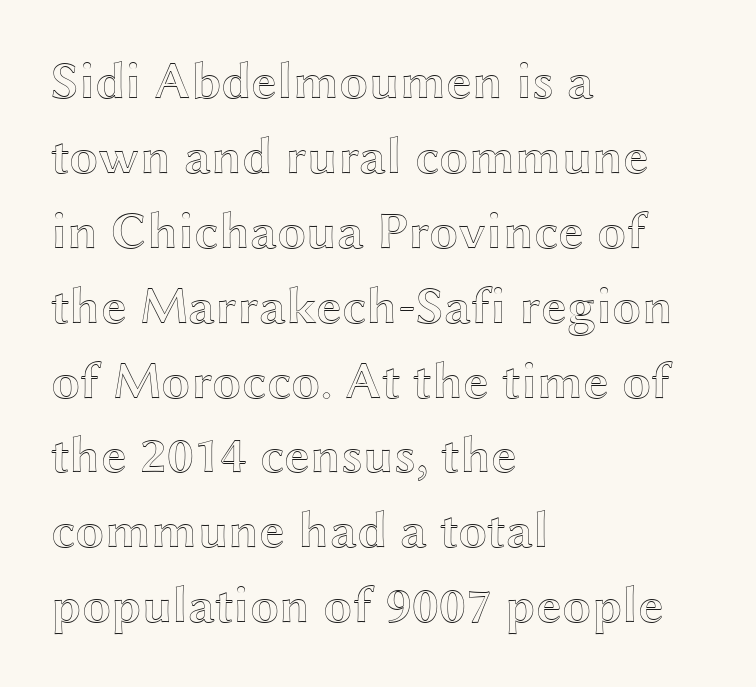
Q: Is the text italic (slanted)? A: No, it is upright.
Q: Is the text underlined? A: No.
Q: How is the paragraph aligned? A: Left-aligned.
Q: Is the spacing between letters normal or unusually wide? A: Normal.
Q: Is the spacing between lines tight, normal or loose? A: Normal.
Q: Width (condensed, normal, or wide)? A: Wide.
Q: x-height? A: Medium.
Q: Monospaced? A: No.
